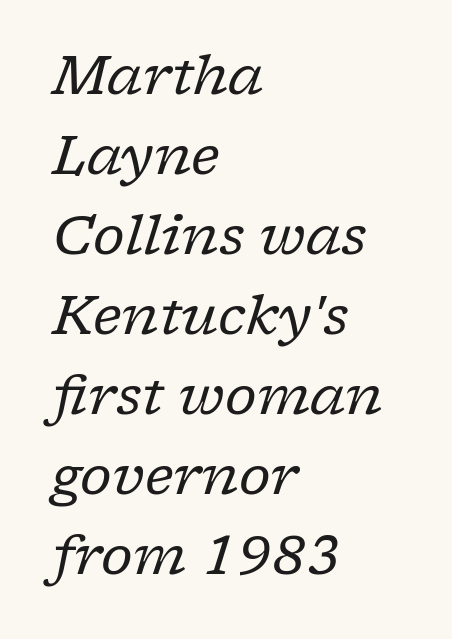
A classic flush-left, rag-right setting is used for this passage. Type without underlining. Font category for this specimen: serif. The tracking reads as untouched default to a designer's eye. The rendering uses natural spacing where letterforms have individual widths. The letters are slanted; this is an italic face.
